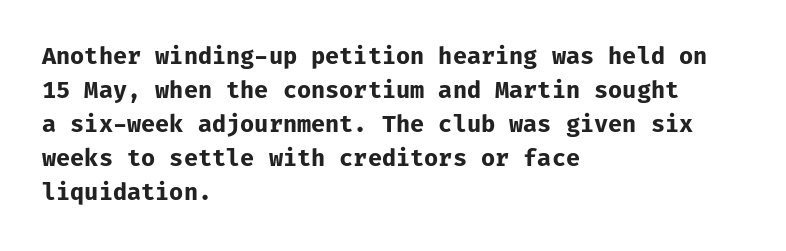
The image shows 23 px bold type, upright; set left-aligned, normal line spacing (1.48x), normal letter spacing, not underlined.
